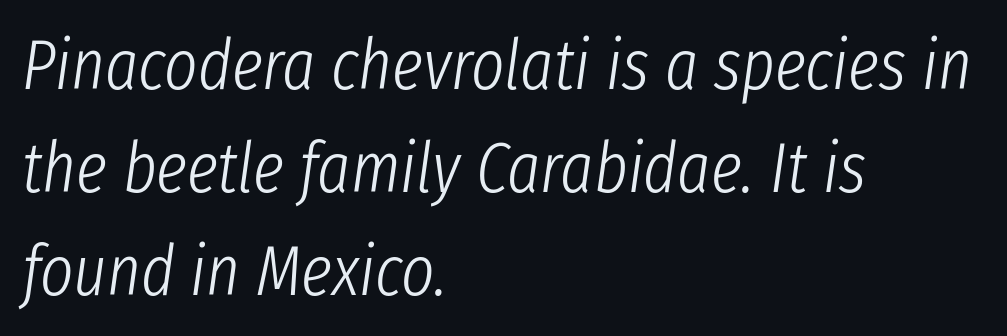
{"italic": "yes", "lean": "right", "slant_degrees": 8, "bold": "no", "weight": "light", "width": "condensed", "stroke_contrast": "low", "x_height": "medium", "monospaced": "no", "underline": "no", "align": "left", "line_spacing": "normal", "line_spacing_ratio": 1.45, "letter_spacing": "normal", "letter_spacing_em": 0.0, "glyph_px": 71}
